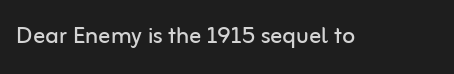
Nope, not italic — everything's standing straight. No letter is thick-stroked: the sample isn't bold. Plain, unruled lines of type. I'd call this a sans setting — the letters go barefoot. Here the designer chose a conventional face with non-uniform glyph widths. The tracking reads as untouched default to a designer's eye.
